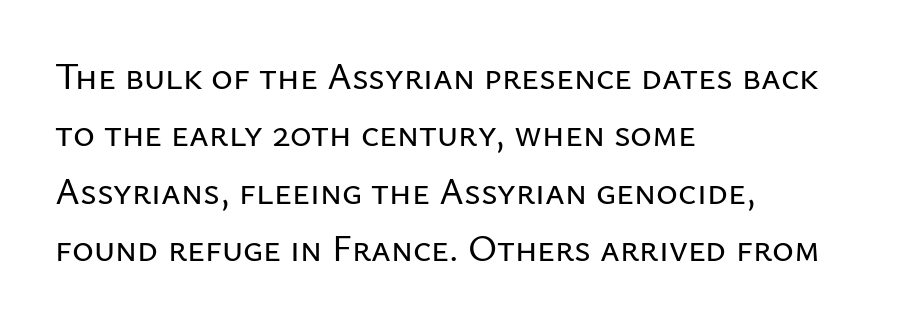
The image shows 37 px sans-serif type, upright; set left-aligned, normal line spacing (1.55x), normal letter spacing, not underlined; low stroke contrast and a medium x-height.
